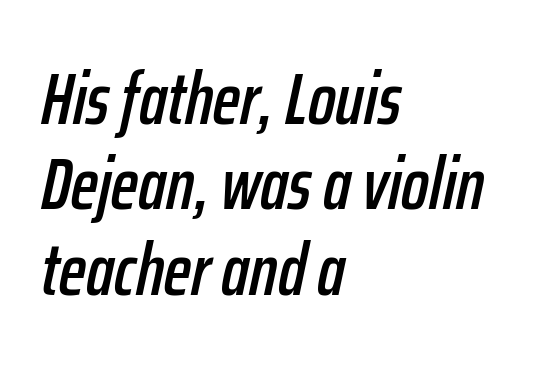
Q: Is the text italic (slanted)? A: Yes, it leans right by about 12 degrees.
Q: Is the text underlined? A: No.
Q: How is the paragraph aligned? A: Left-aligned.
Q: Is the spacing between letters normal or unusually wide? A: Normal.
Q: Width (condensed, normal, or wide)? A: Condensed.
Q: Stroke contrast? A: Low.
Q: x-height? A: Medium.
Q: Monospaced? A: No.
